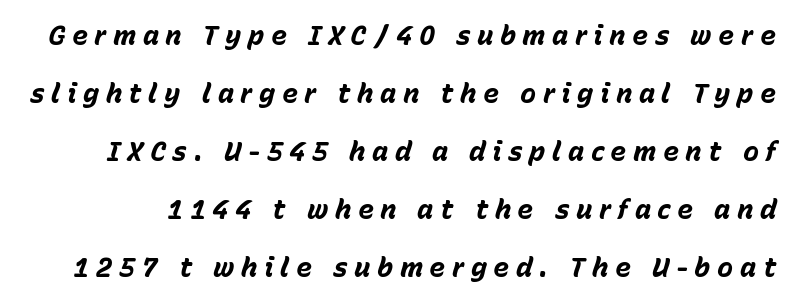
{"italic": "yes", "lean": "right", "slant_degrees": 15, "bold": "yes", "underline": "no", "line_spacing": "loose", "line_spacing_ratio": 2.15, "letter_spacing": "wide", "letter_spacing_em": 0.24, "glyph_px": 27}
